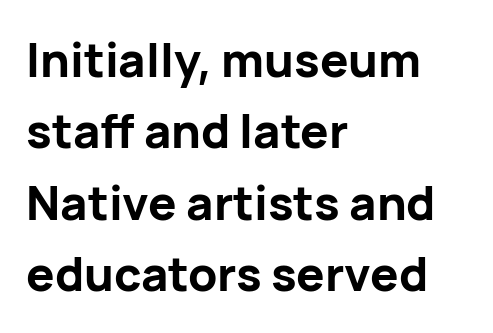
Proportional: the letters do not fall into vertical columns. I'd call this a sans setting — the letters go barefoot. Quick note: underline off. Notice how thick the strokes are: this is what a full bold looks like. Summary of vertical rhythm: regular, with standard interline spacing.
